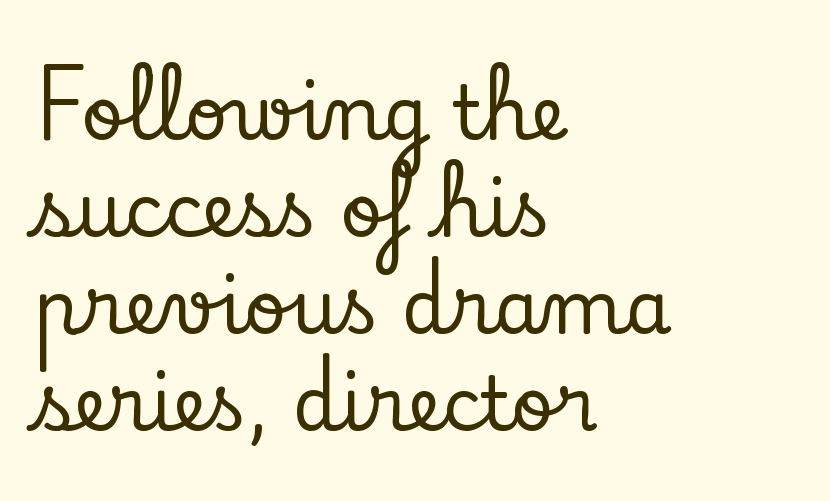
{"italic": "no", "width": "normal", "stroke_contrast": "low", "x_height": "small", "monospaced": "no", "underline": "no", "align": "left", "line_spacing": "normal", "line_spacing_ratio": 1.31, "letter_spacing": "normal", "letter_spacing_em": 0.0, "glyph_px": 74}
